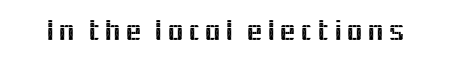
The lettering holds an erect, upright posture throughout. Glance below the letters and you will spot only blank space. Each letter keeps its own natural width here, so spacing adapts to shape. Observe the absence of serifs on each vertical stroke in this sample.
